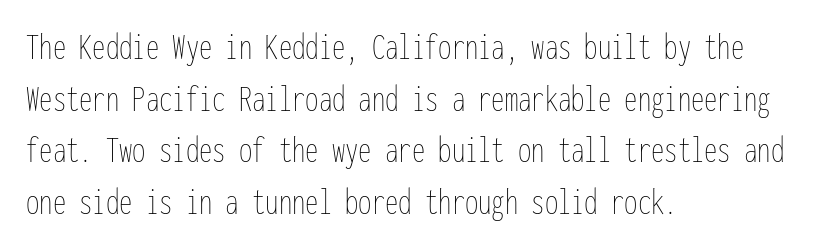
The image shows 38 px thin, condensed type, upright, monospaced; set left-aligned, normal line spacing (1.36x), normal letter spacing, not underlined; low stroke contrast and a medium x-height.
